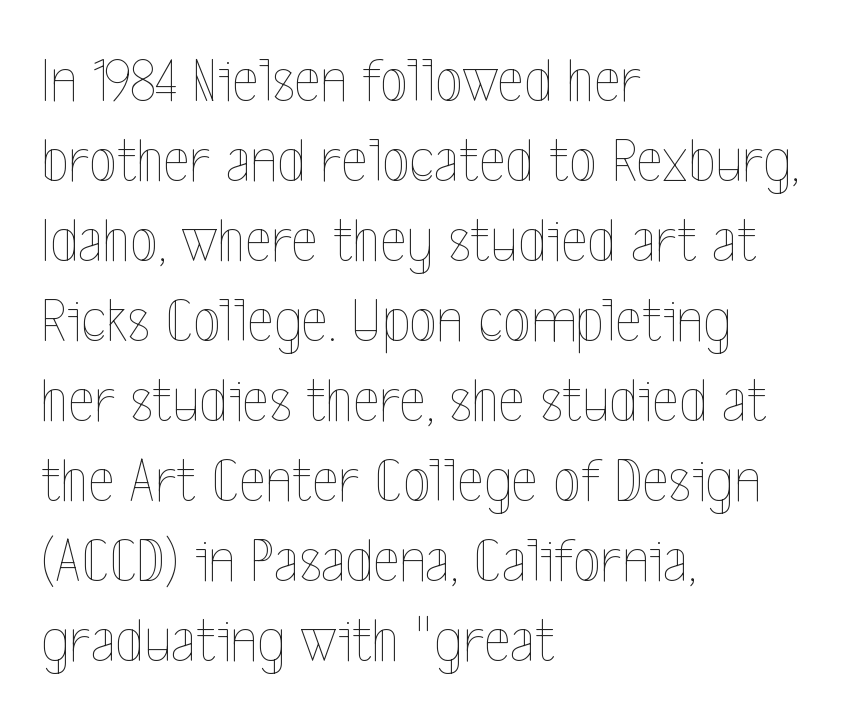
The image shows 64 px thin, condensed type, upright; set left-aligned, normal line spacing (1.25x), normal letter spacing, not underlined; a medium x-height.
